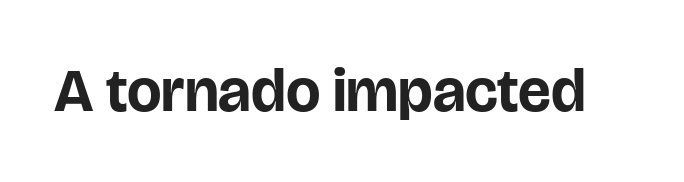
Q: Is the text bold? A: Yes.
Q: Is the text italic (slanted)? A: No, it is upright.
Q: Is the typeface a serif or a sans-serif typeface? A: Sans-serif.
Q: Is the text underlined? A: No.
Q: Is the spacing between letters normal or unusually wide? A: Normal.
Q: Width (condensed, normal, or wide)? A: Normal.
Q: Stroke contrast? A: Low.
Q: x-height? A: Large.
Q: Monospaced? A: No.
